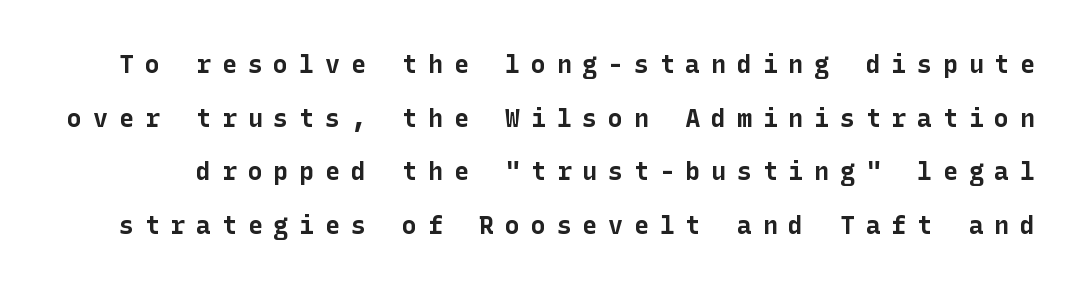
The tracking reads as deliberately expanded to a designer's eye. Descender tails drop into unmarked territory. Compared with an ordinary text face, these strokes are far heavier — a full bold. The designer dialed line spacing up above the default. Ascenders rise straight up at ninety degrees.
